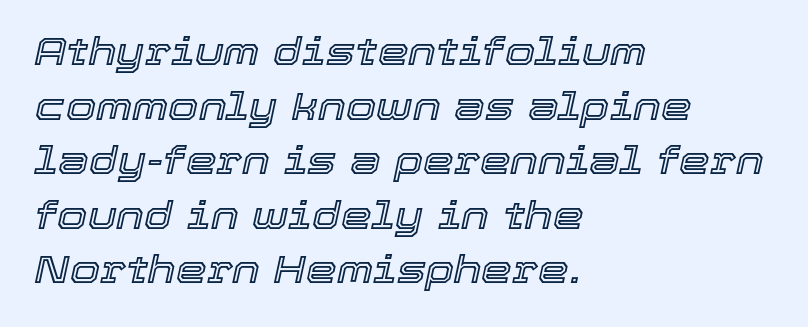
The image shows 39 px text type, italic (leaning right); set left-aligned, normal line spacing (1.4x), normal letter spacing, not underlined; a medium x-height.
